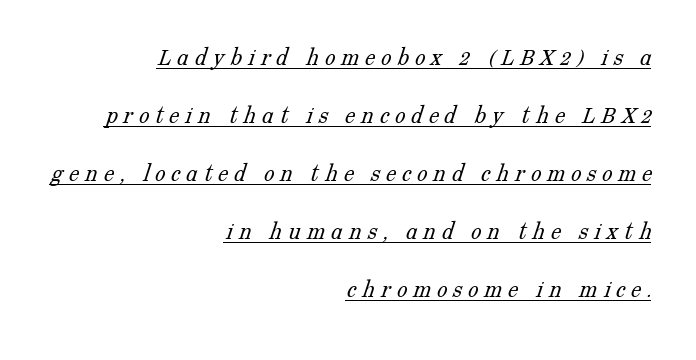
Loose tracking; the words dissolve into strings of separated letters. The letterforms sit at book weight or below. Whoever set this chose breathing room over compactness in the vertical rhythm. Underline: present. Line ends are locked; line starts wander.
